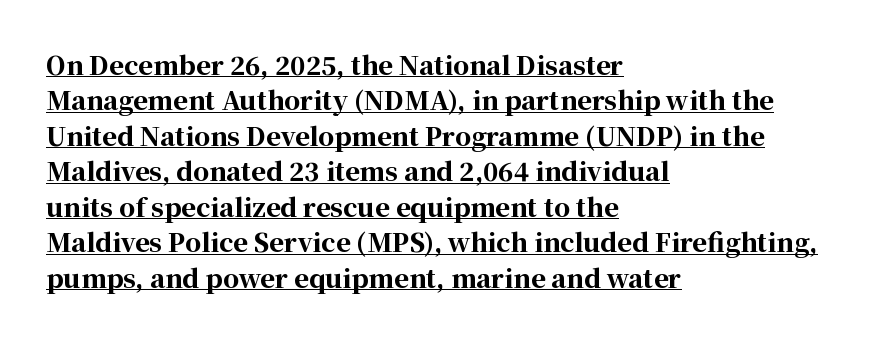
The image shows 25 px bold type, upright; set left-aligned, normal line spacing (1.42x), normal letter spacing, underlined.
